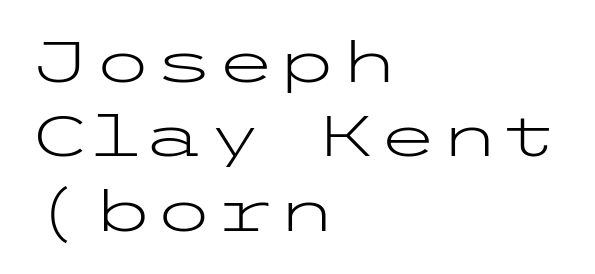
{"serif": "no", "italic": "no", "bold": "no", "weight": "light", "width": "wide", "stroke_contrast": "low", "x_height": "medium", "underline": "no", "align": "left", "line_spacing": "normal", "line_spacing_ratio": 1.33, "letter_spacing": "normal", "letter_spacing_em": 0.0, "glyph_px": 56}
